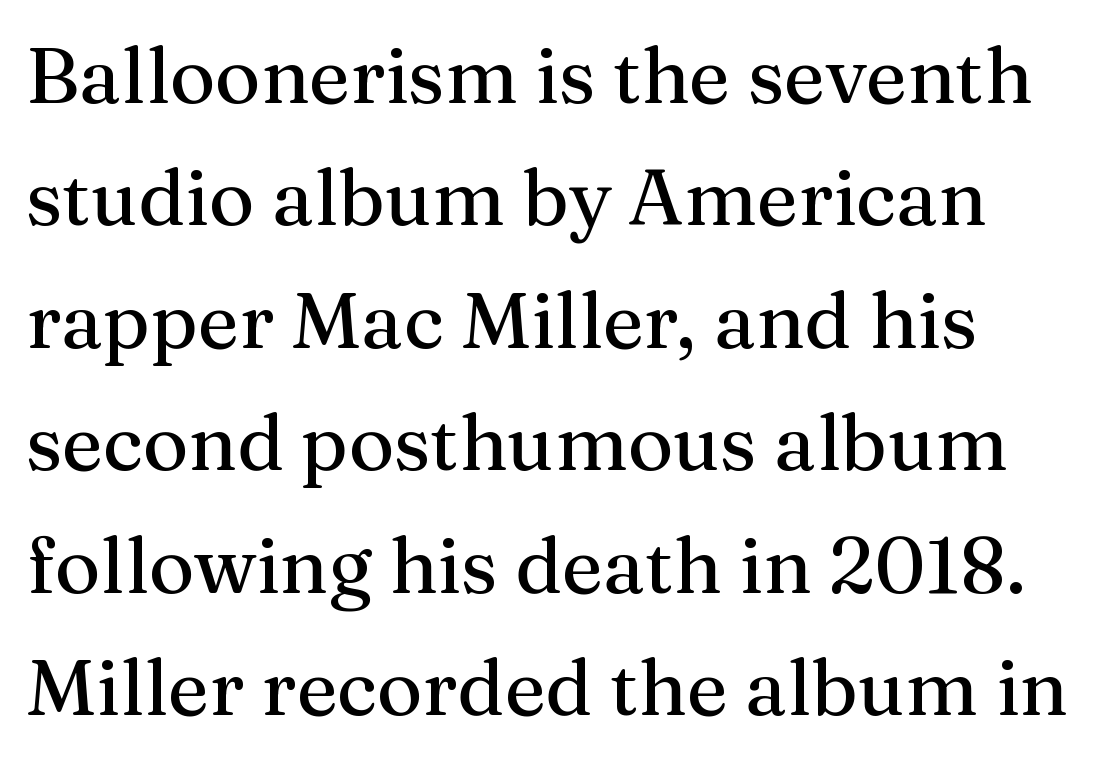
Q: Is the text italic (slanted)? A: No, it is upright.
Q: Is the typeface a serif or a sans-serif typeface? A: Serif.
Q: Is the text underlined? A: No.
Q: Is the spacing between letters normal or unusually wide? A: Normal.
Q: Is the spacing between lines tight, normal or loose? A: Normal.
Q: Width (condensed, normal, or wide)? A: Normal.
Q: Stroke contrast? A: Medium.
Q: x-height? A: Medium.
Q: Monospaced? A: No.
